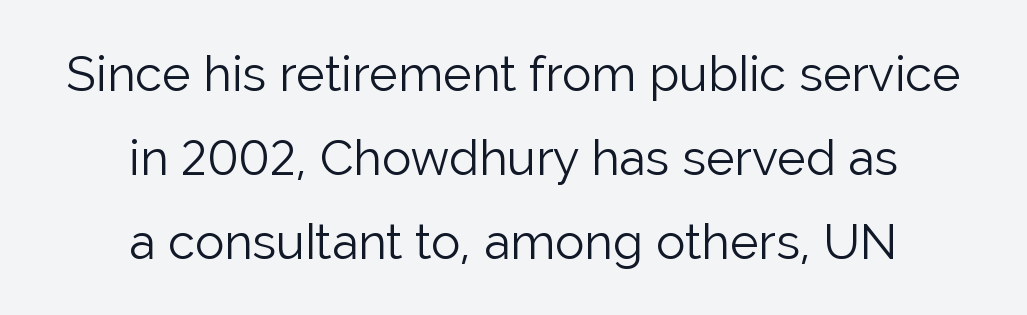
No extra ink here — the face is not bold. The paragraph shown floats in the horizontal middle. These lines are rendered in a variable-pitch font. Unlike a traditional serif, this face leaves its strokes unadorned. The foot of each line stays bare and open.
